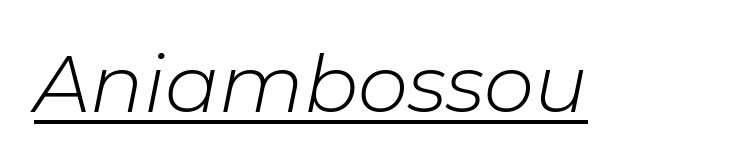
The image shows 80 px light type, italic (leaning right); set normal letter spacing, underlined; low stroke contrast and a medium x-height.
